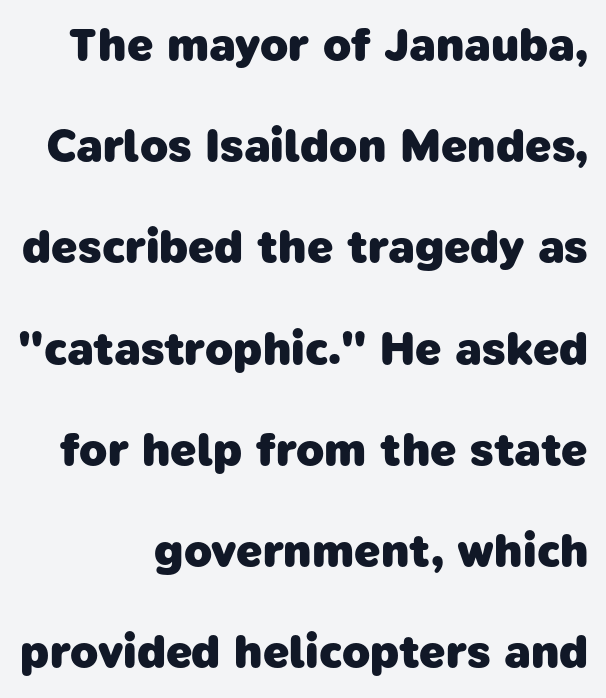
Nobody touched the tracking dial on this one. Just letters on the line, the space beneath them empty. Leading is clearly above the norm, producing a sparse column. The passage shown is typed in a proportional face where columns would drift. Pretty heavy lettering here — definitely bold.
